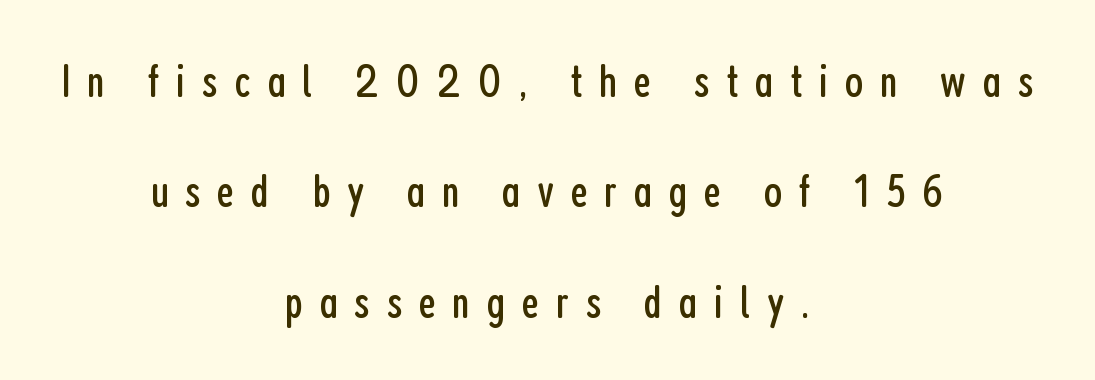
{"serif": "no", "italic": "no", "bold": "no", "weight": "regular", "width": "condensed", "stroke_contrast": "low", "x_height": "medium", "monospaced": "no", "underline": "no", "align": "center", "line_spacing": "loose", "line_spacing_ratio": 2.3, "letter_spacing": "wide", "letter_spacing_em": 0.34, "glyph_px": 48}
